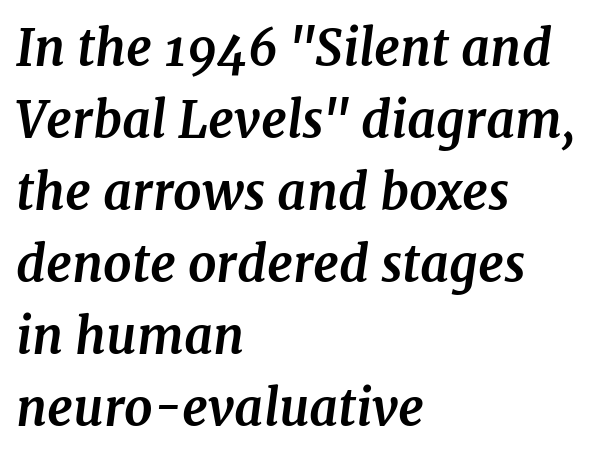
Q: Is the text bold? A: Yes.
Q: Is the text italic (slanted)? A: Yes, it leans right by about 7 degrees.
Q: Is the typeface a serif or a sans-serif typeface? A: Serif.
Q: Is the text underlined? A: No.
Q: How is the paragraph aligned? A: Left-aligned.
Q: Is the spacing between letters normal or unusually wide? A: Normal.
Q: Is the spacing between lines tight, normal or loose? A: Normal.
Q: Width (condensed, normal, or wide)? A: Normal.
Q: Stroke contrast? A: Medium.
Q: x-height? A: Medium.
Q: Monospaced? A: No.
